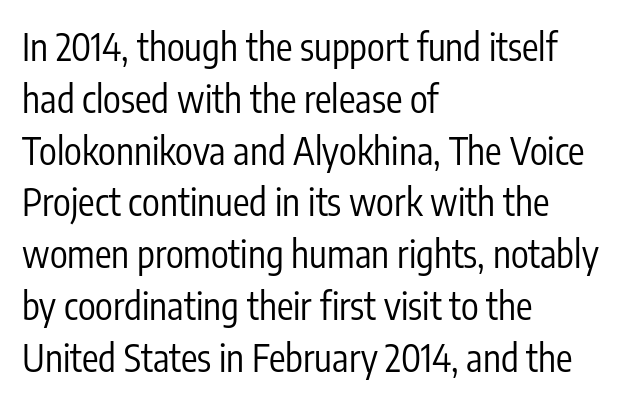
{"serif": "no", "italic": "no", "bold": "no", "weight": "regular", "width": "condensed", "stroke_contrast": "low", "x_height": "medium", "monospaced": "no", "underline": "no", "align": "left", "line_spacing": "normal", "line_spacing_ratio": 1.4, "letter_spacing": "normal", "letter_spacing_em": 0.0, "glyph_px": 37}
